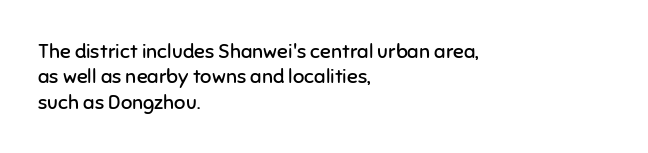
Q: Is the text bold? A: No.
Q: Is the text italic (slanted)? A: No, it is upright.
Q: Is the text underlined? A: No.
Q: How is the paragraph aligned? A: Left-aligned.
Q: Is the spacing between letters normal or unusually wide? A: Normal.
Q: Is the spacing between lines tight, normal or loose? A: Normal.
